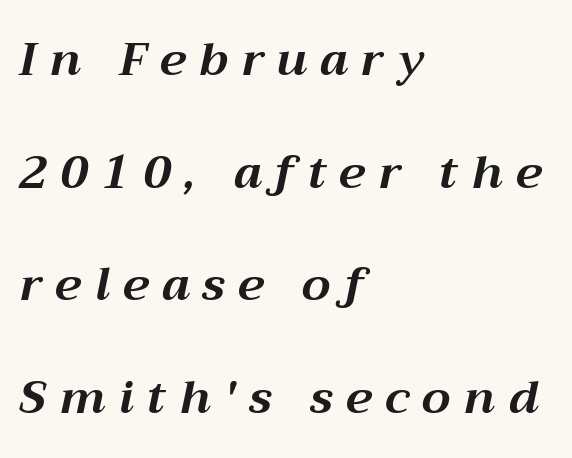
Q: Is the text bold? A: Yes.
Q: Is the text italic (slanted)? A: Yes, it leans right by about 12 degrees.
Q: Is the text underlined? A: No.
Q: How is the paragraph aligned? A: Left-aligned.
Q: Is the spacing between letters normal or unusually wide? A: Unusually wide.
Q: Is the spacing between lines tight, normal or loose? A: Loose.
Q: Width (condensed, normal, or wide)? A: Normal.
Q: Stroke contrast? A: Medium.
Q: x-height? A: Medium.
Q: Monospaced? A: No.
